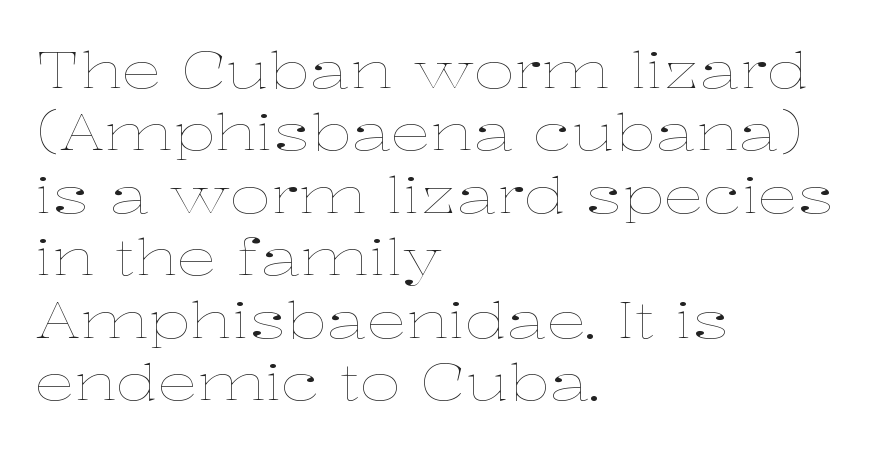
The image shows 50 px thin, wide type, upright; set left-aligned, normal line spacing (1.25x), normal letter spacing, not underlined; low stroke contrast and a medium x-height.
